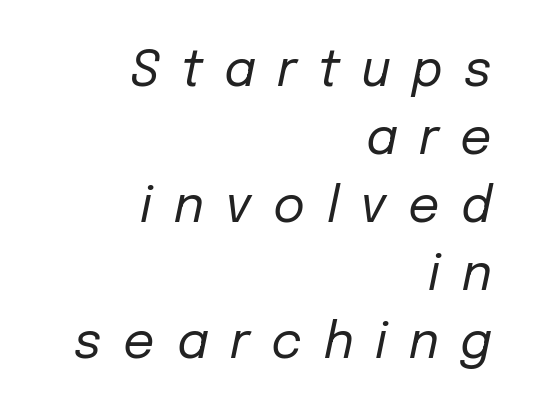
This sample uses expanded letter spacing, leaving extra air between glyphs. Beneath every word, the page is bare. The weight tops out at a normal text grade. A student would call this right alignment; a typographer would say flush right, rag left.
